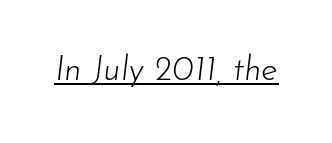
The image shows 34 px light type, italic (leaning right); set normal letter spacing, underlined; low stroke contrast and a small x-height.
